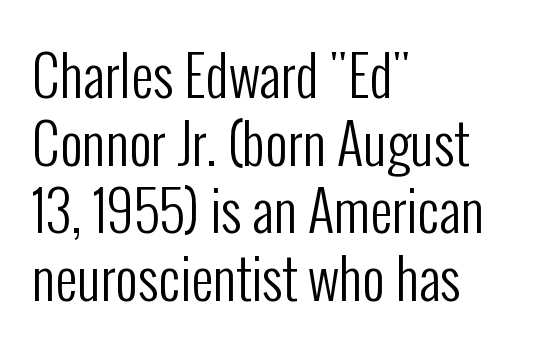
Q: Is the text bold? A: No.
Q: Is the text italic (slanted)? A: No, it is upright.
Q: Is the typeface a serif or a sans-serif typeface? A: Sans-serif.
Q: Is the text underlined? A: No.
Q: How is the paragraph aligned? A: Left-aligned.
Q: Is the spacing between letters normal or unusually wide? A: Normal.
Q: Width (condensed, normal, or wide)? A: Condensed.
Q: Stroke contrast? A: Low.
Q: x-height? A: Medium.
Q: Monospaced? A: No.
